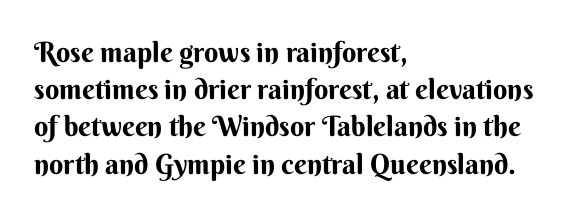
{"serif": "no", "italic": "no", "bold": "yes", "weight": "bold", "width": "normal", "stroke_contrast": "medium", "x_height": "small", "monospaced": "no", "underline": "no", "align": "left", "line_spacing": "normal", "line_spacing_ratio": 1.33, "letter_spacing": "normal", "letter_spacing_em": 0.0, "glyph_px": 28}
